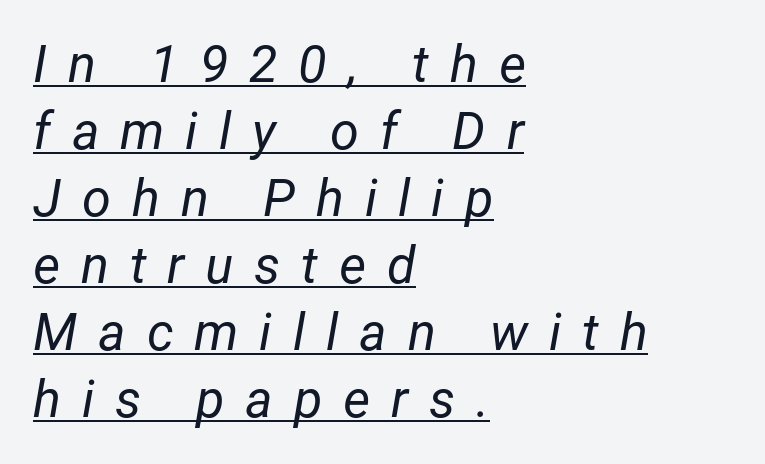
{"italic": "yes", "lean": "right", "slant_degrees": 12, "bold": "no", "weight": "regular", "width": "normal", "stroke_contrast": "low", "x_height": "medium", "monospaced": "no", "underline": "yes", "align": "left", "line_spacing": "normal", "line_spacing_ratio": 1.29, "letter_spacing": "wide", "letter_spacing_em": 0.4, "glyph_px": 52}
